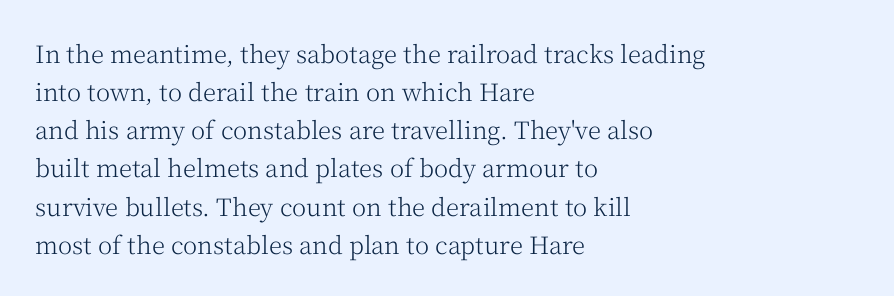
Q: Is the text bold? A: No.
Q: Is the text italic (slanted)? A: No, it is upright.
Q: Is the text underlined? A: No.
Q: How is the paragraph aligned? A: Left-aligned.
Q: Is the spacing between letters normal or unusually wide? A: Normal.
Q: Is the spacing between lines tight, normal or loose? A: Normal.
